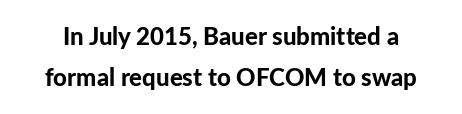
{"italic": "no", "bold": "yes", "underline": "no", "line_spacing_ratio": 1.72, "letter_spacing": "normal", "letter_spacing_em": 0.0, "glyph_px": 24}
